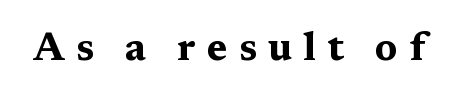
Q: Is the text bold? A: Yes.
Q: Is the text italic (slanted)? A: No, it is upright.
Q: Is the typeface a serif or a sans-serif typeface? A: Serif.
Q: Is the text underlined? A: No.
Q: Is the spacing between letters normal or unusually wide? A: Unusually wide.
Q: Width (condensed, normal, or wide)? A: Wide.
Q: Stroke contrast? A: Medium.
Q: x-height? A: Medium.
Q: Monospaced? A: No.
